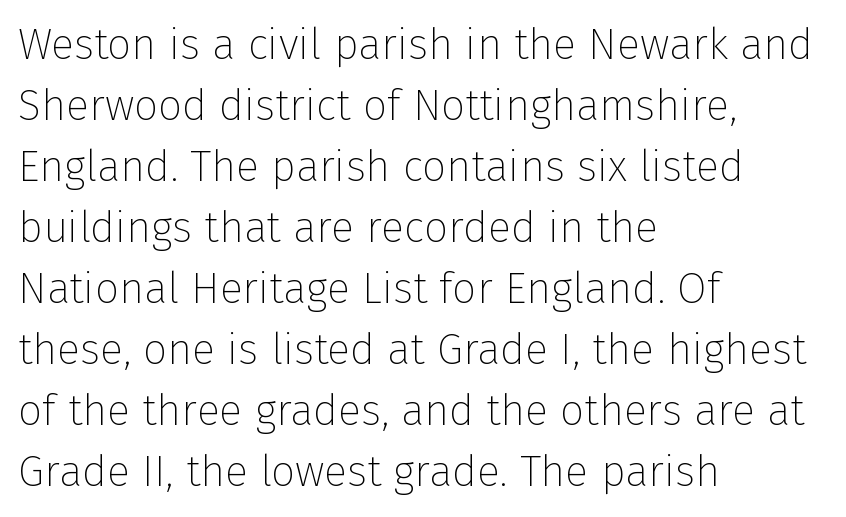
The letters stand straight up with perfectly vertical stems. Letters rest on an invisible, unmarked baseline. The rendering uses natural spacing where letterforms have individual widths. Short note: letters normally spaced. Serifs: no, the terminals of the letterforms are clean. Summary of weight: not heavy and not bold.
